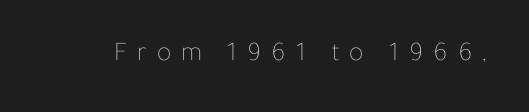
Q: Is the text bold? A: No.
Q: Is the text italic (slanted)? A: No, it is upright.
Q: Is the text underlined? A: No.
Q: Is the spacing between letters normal or unusually wide? A: Unusually wide.
